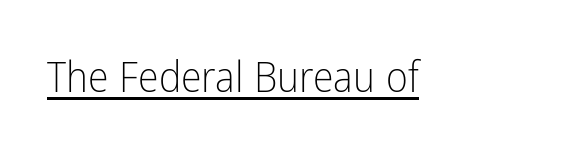
Q: Is the text bold? A: No.
Q: Is the text italic (slanted)? A: No, it is upright.
Q: Is the typeface a serif or a sans-serif typeface? A: Sans-serif.
Q: Is the text underlined? A: Yes.
Q: Is the spacing between letters normal or unusually wide? A: Normal.
Q: Width (condensed, normal, or wide)? A: Condensed.
Q: Stroke contrast? A: Low.
Q: x-height? A: Medium.
Q: Monospaced? A: No.
